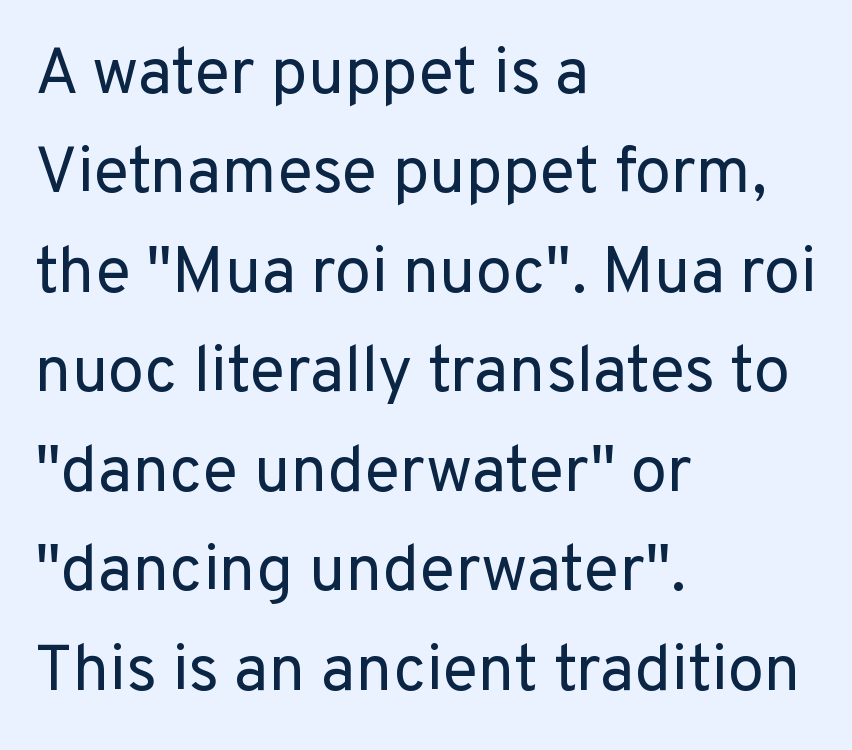
The cut favours lightness, reaching ordinary text weight at its darkest. These lines are set flush left with a ragged right edge. The typeface chosen for these lines omits serifs. The type is set solid horizontally, with unmodified tracking.
